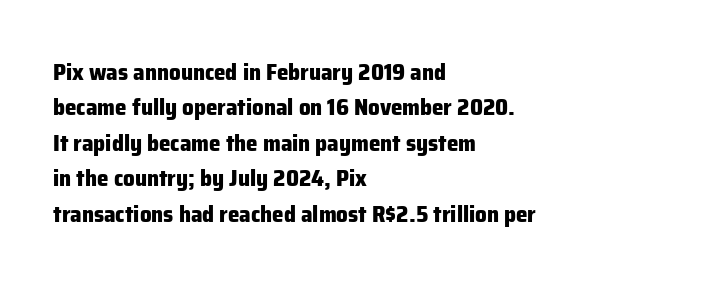
{"italic": "no", "bold": "yes", "underline": "no", "align": "left", "line_spacing": "normal", "line_spacing_ratio": 1.54, "letter_spacing": "normal", "letter_spacing_em": 0.0, "glyph_px": 23}
